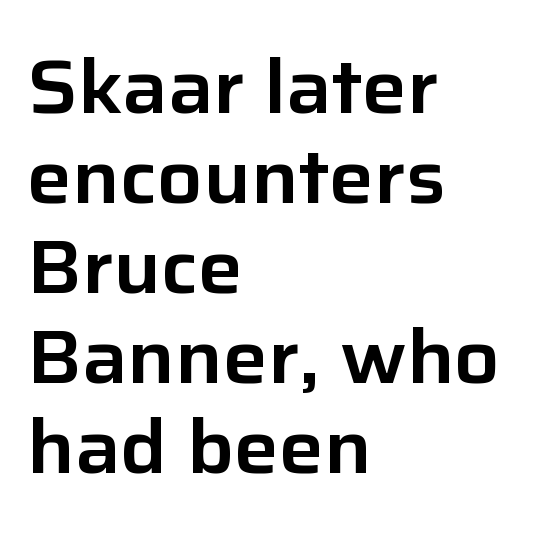
The image shows 75 px sans-serif type, upright; set left-aligned, line spacing 1.2x, normal letter spacing, not underlined; low stroke contrast and a medium x-height.
